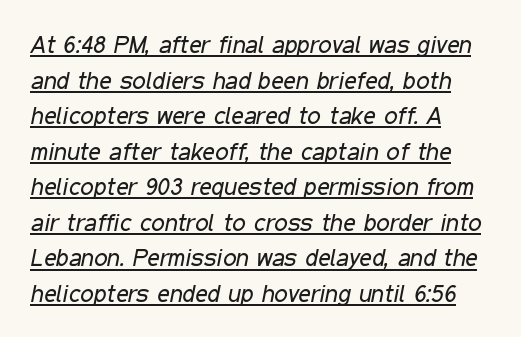
Q: Is the text bold? A: No.
Q: Is the text italic (slanted)? A: Yes, it leans right by about 11 degrees.
Q: Is the text underlined? A: Yes.
Q: How is the paragraph aligned? A: Left-aligned.
Q: Is the spacing between letters normal or unusually wide? A: Normal.
Q: Is the spacing between lines tight, normal or loose? A: Normal.
